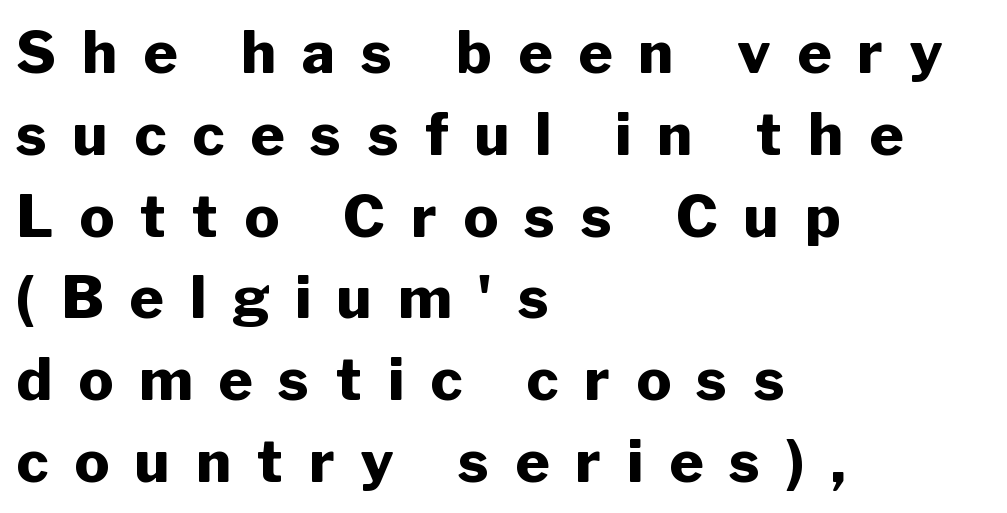
The area under the type is left untouched. These lines are set flush left with a ragged right edge. Every character sits straight up, as roman type does. The font family rendered here belongs to the sans-serif group. Note the varied advance widths — an 'i' is clearly narrower than an 'm'. How would I describe the line gaps? Plain and ordinary.
